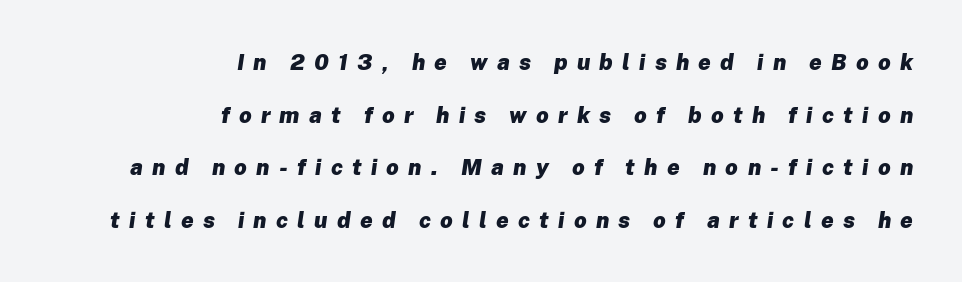
The image shows 22 px bold type, italic (leaning right); set right-aligned, loose line spacing (2.39x), unusually wide letter spacing (+0.42 em), not underlined.
